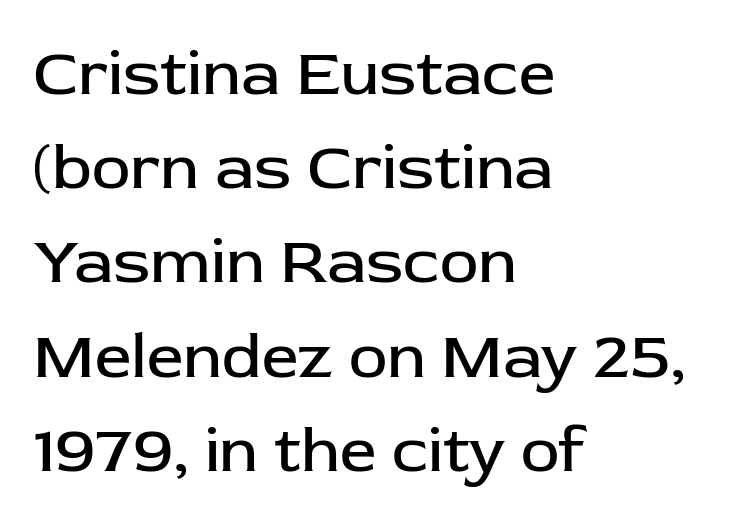
Q: Is the text bold? A: No.
Q: Is the text italic (slanted)? A: No, it is upright.
Q: Is the typeface a serif or a sans-serif typeface? A: Sans-serif.
Q: Is the text underlined? A: No.
Q: How is the paragraph aligned? A: Left-aligned.
Q: Is the spacing between letters normal or unusually wide? A: Normal.
Q: Is the spacing between lines tight, normal or loose? A: Normal.
Q: Width (condensed, normal, or wide)? A: Normal.
Q: Stroke contrast? A: Low.
Q: x-height? A: Medium.
Q: Monospaced? A: No.
